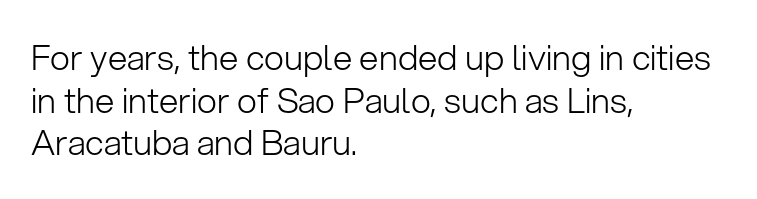
Visually the block forms a straight wall on the left and a jagged coastline on the right. The passage shown is typed in a proportional face where columns would drift. The strip under each line holds only bare page. The characters are drawn with everyday or finer stroke widths. The typography opts for an upright posture over an oblique one.
